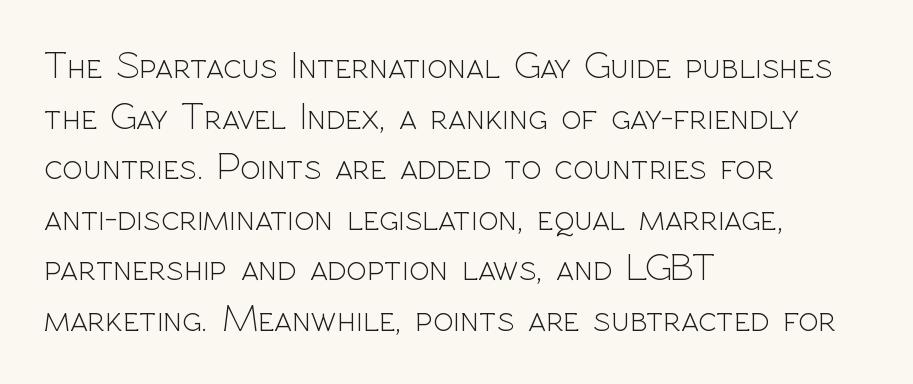
Q: Is the text bold? A: No.
Q: Is the text italic (slanted)? A: No, it is upright.
Q: Is the typeface a serif or a sans-serif typeface? A: Sans-serif.
Q: Is the text underlined? A: No.
Q: How is the paragraph aligned? A: Left-aligned.
Q: Is the spacing between letters normal or unusually wide? A: Normal.
Q: Is the spacing between lines tight, normal or loose? A: Normal.
Q: Width (condensed, normal, or wide)? A: Normal.
Q: x-height? A: Medium.
Q: Monospaced? A: No.
